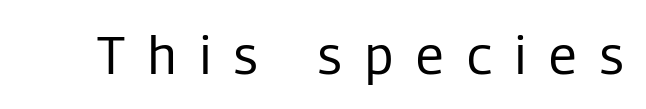
{"serif": "no", "italic": "no", "bold": "no", "weight": "regular", "width": "condensed", "stroke_contrast": "low", "x_height": "medium", "monospaced": "no", "underline": "no", "letter_spacing": "wide", "letter_spacing_em": 0.45, "glyph_px": 52}
